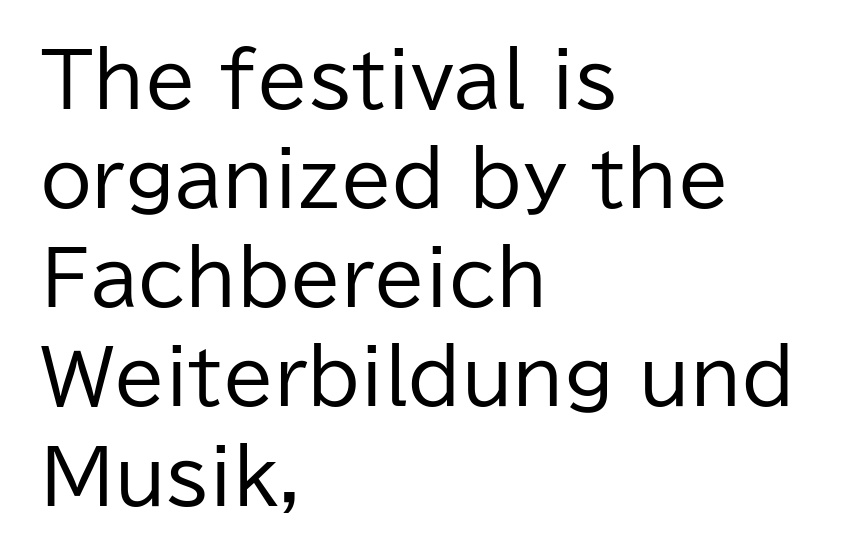
Decoration check: the copy has no underline. Each new line begins a customary step beneath the previous one. Glyph-to-glyph distance matches everyday printed text. Layout note: lines flush left. The face used here is a sans, in the tradition of grotesques and geometrics.
